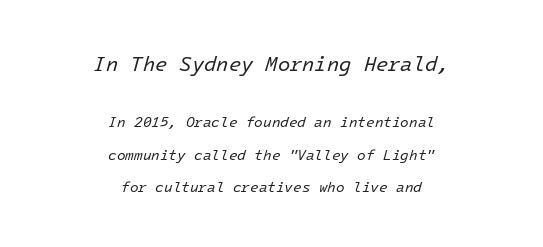
What stands out about the letter spacing? Nothing — it is the standard amount. Where is the straight margin? There isn't one; the lines are centered. The font sits on the lighter half of the weight spectrum, regular included. In terms of posture, this sample is oblique. Decoration check: the copy has no underline.
